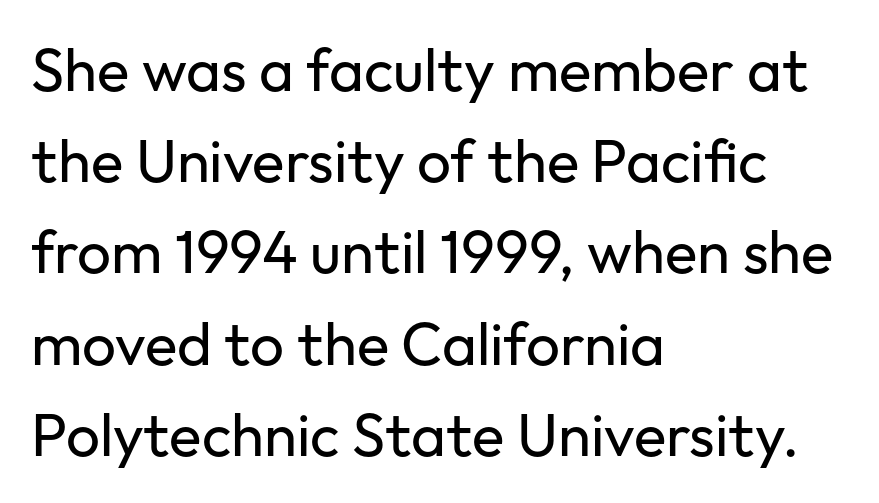
Left-aligned paragraph, ragged on the right. This rendering leaves character spacing at its baseline value. Letters have the restrained weight of plain body copy at most. Designer's note — italics off, roman on. Look at the bottom of the vertical strokes: they stop flat, with no serifs.
